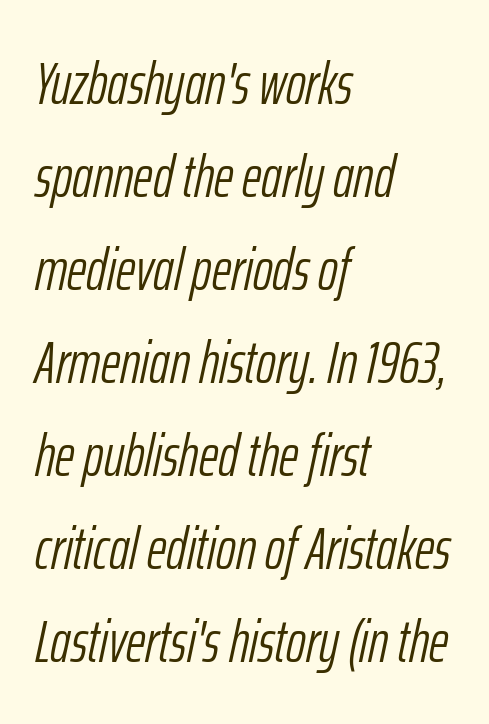
The space directly below the letters is spotless. Spacing verdict: proportional, widths tailored to each character. Evenly set lines give the paragraph a standard silhouette. Every character sits at an angle, as italics do.
